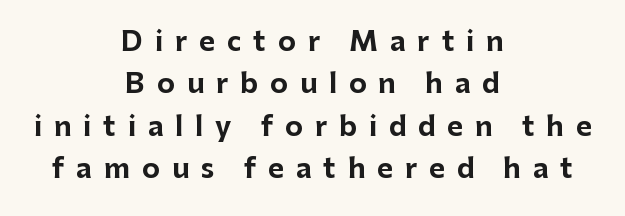
Q: Is the text bold? A: Yes.
Q: Is the text italic (slanted)? A: No, it is upright.
Q: Is the text underlined? A: No.
Q: How is the paragraph aligned? A: Centered.
Q: Is the spacing between letters normal or unusually wide? A: Unusually wide.
Q: Is the spacing between lines tight, normal or loose? A: Normal.
